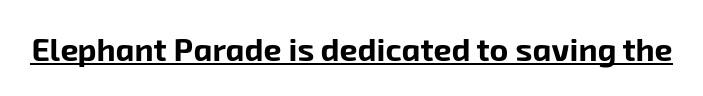
{"serif": "no", "bold": "yes", "weight": "bold", "width": "normal", "stroke_contrast": "low", "x_height": "medium", "monospaced": "no", "underline": "yes", "letter_spacing": "normal", "letter_spacing_em": 0.0, "glyph_px": 32}
